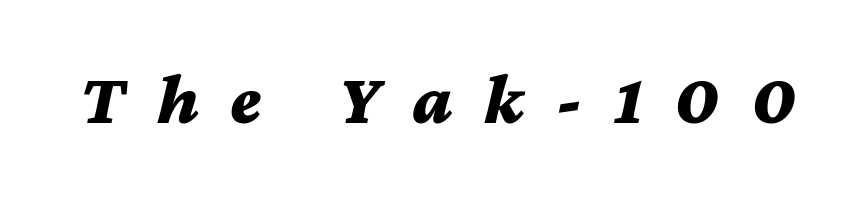
The string is rendered with underlining switched off. Heavy-handed strokes throughout: this text is bold. Think of a printed novel: that variable character pitch is what you see here. The text carries the slant typical of an italic or oblique font. The rendering inserts visible extra space after every character.
